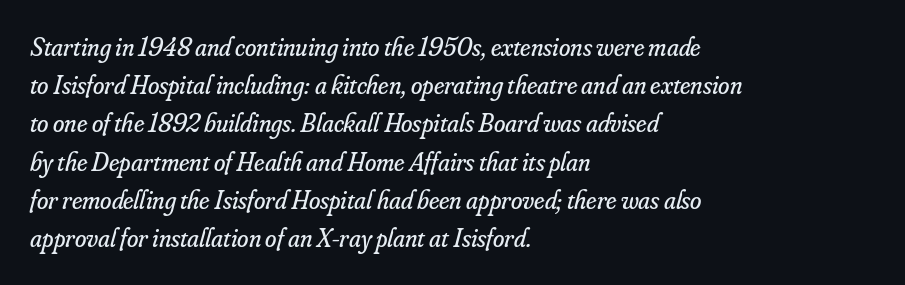
{"italic": "yes", "lean": "right", "slant_degrees": 16, "bold": "no", "underline": "no", "align": "left", "line_spacing": "normal", "line_spacing_ratio": 1.47, "letter_spacing": "normal", "letter_spacing_em": 0.0, "glyph_px": 26}
